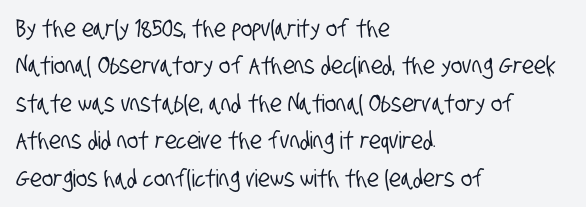
The image shows 24 px text type; set left-aligned, normal line spacing (1.56x), normal letter spacing, not underlined.
